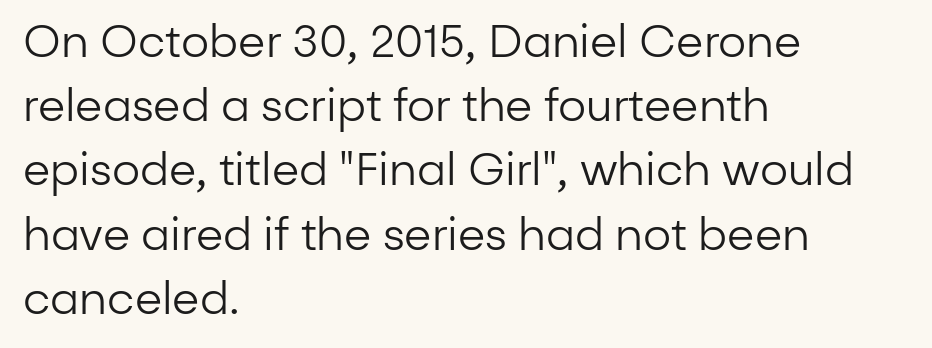
The image shows 44 px regular-weight sans-serif type, upright; set left-aligned, normal line spacing (1.46x), normal letter spacing, not underlined; low stroke contrast and a medium x-height.
